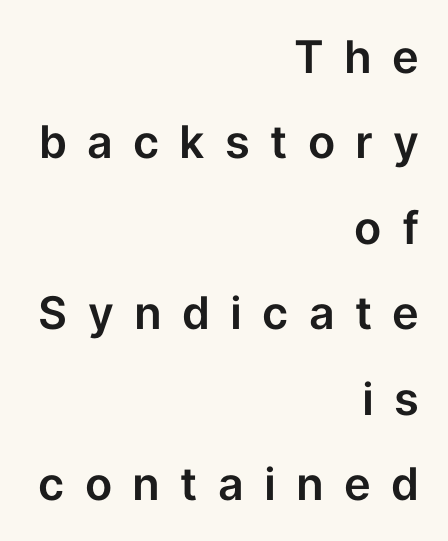
{"serif": "no", "italic": "no", "width": "normal", "stroke_contrast": "low", "x_height": "medium", "monospaced": "no", "underline": "no", "align": "right", "line_spacing": "loose", "line_spacing_ratio": 1.9, "letter_spacing": "wide", "letter_spacing_em": 0.45, "glyph_px": 45}
